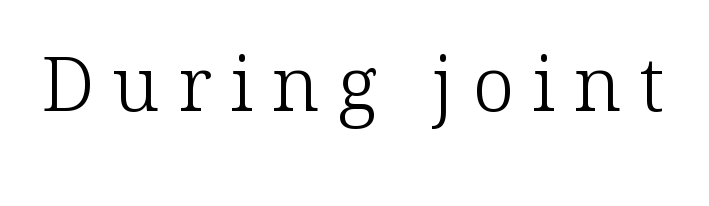
The image shows 76 px light serif type, upright; set unusually wide letter spacing (+0.24 em), not underlined; low stroke contrast and a medium x-height.
